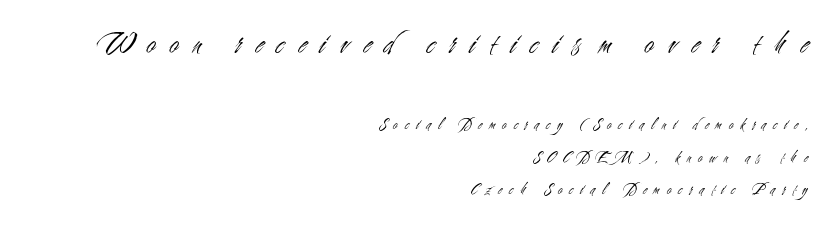
Just letters on the line, the space beneath them empty. The paragraph has a hard right edge and a soft left edge. Does the bottom block carry the larger type? No, the top block does. The typesetting does not lean heavy: it is not bold.
